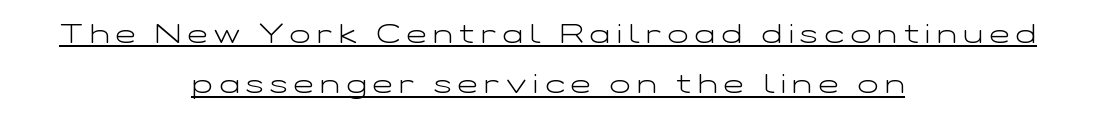
Q: Is the text bold? A: No.
Q: Is the text italic (slanted)? A: No, it is upright.
Q: Is the text underlined? A: Yes.
Q: How is the paragraph aligned? A: Centered.
Q: Is the spacing between letters normal or unusually wide? A: Unusually wide.
